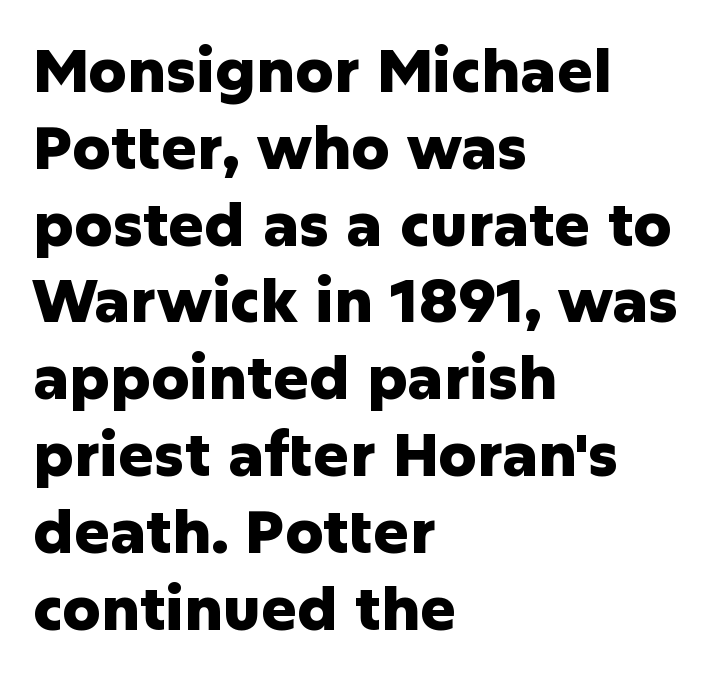
{"serif": "no", "italic": "no", "bold": "yes", "weight": "heavy", "width": "normal", "stroke_contrast": "low", "x_height": "medium", "monospaced": "no", "underline": "no", "align": "left", "line_spacing": "normal", "line_spacing_ratio": 1.28, "letter_spacing": "normal", "letter_spacing_em": 0.0, "glyph_px": 60}
